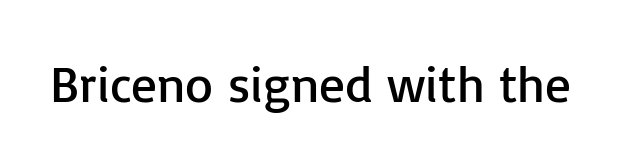
Compared with a typical body face, this is equally light or lighter still. Is the letter spacing exaggerated? No — it looks like the ordinary default. The font family rendered here belongs to the sans-serif group. Just letters on the line, the space beneath them empty. Vertical strokes here are truly vertical. You could not count columns in this text — the font is proportionally spaced.
